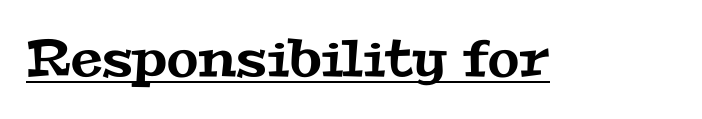
The image shows 51 px wide serif type; set normal letter spacing, underlined; medium stroke contrast and a medium x-height.
